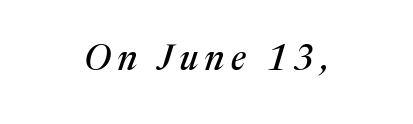
Q: Is the text italic (slanted)? A: Yes, it leans right by about 17 degrees.
Q: Is the typeface a serif or a sans-serif typeface? A: Serif.
Q: Is the text underlined? A: No.
Q: Width (condensed, normal, or wide)? A: Normal.
Q: Stroke contrast? A: Medium.
Q: x-height? A: Medium.
Q: Monospaced? A: No.
